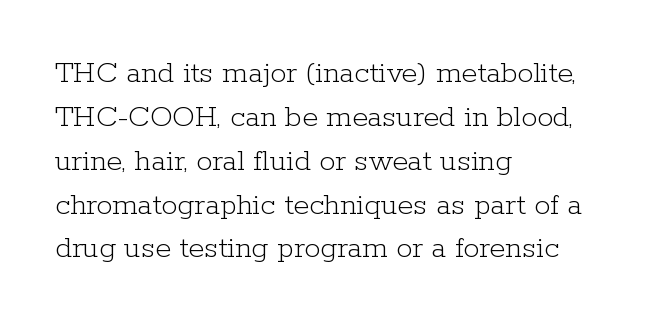
The image shows 32 px light serif type, upright; set left-aligned, normal line spacing (1.37x), normal letter spacing, not underlined; low stroke contrast and a medium x-height.
